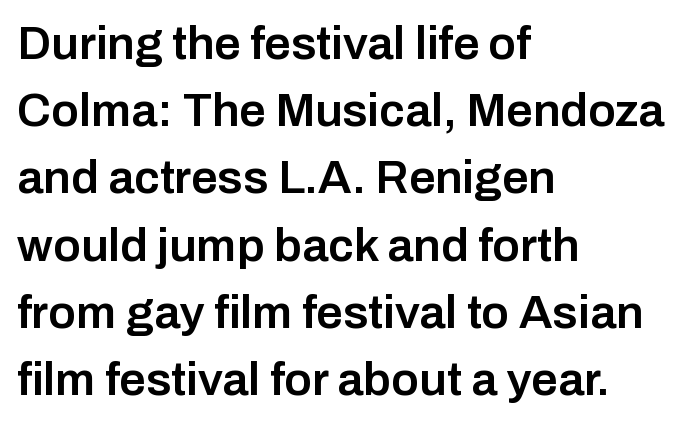
The image shows 47 px semibold sans-serif type, upright; set left-aligned, normal line spacing (1.43x), normal letter spacing, not underlined; low stroke contrast and a medium x-height.
